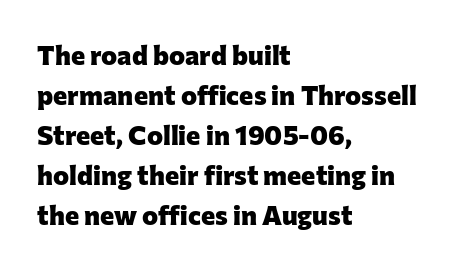
The image shows 27 px bold type, upright; set left-aligned, normal line spacing (1.48x), normal letter spacing, not underlined.
